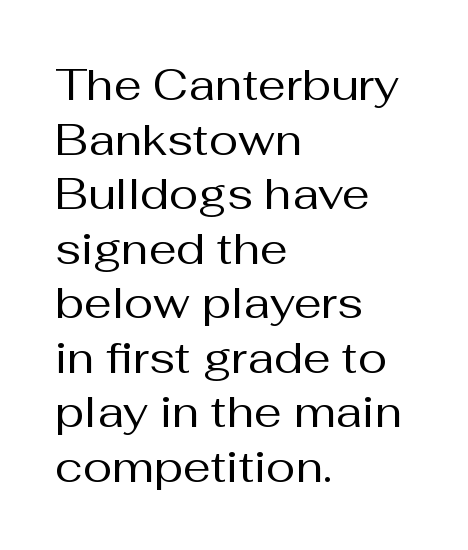
Compared with a typical body face, this is equally light or lighter still. Caption: standard tracking, unaltered. Proportional: the letters do not fall into vertical columns. Reading down the block, your eye returns to a fixed left position each line. Plain, unruled lines of type. Are there feet on the stems? There aren't — it's a sans.
